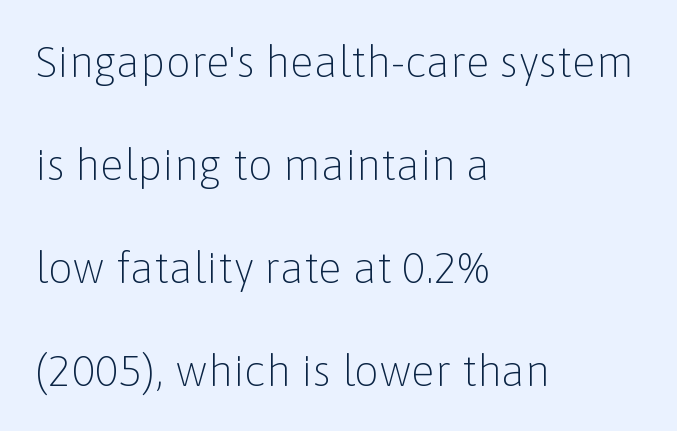
{"serif": "no", "italic": "no", "bold": "no", "weight": "light", "width": "normal", "stroke_contrast": "low", "x_height": "medium", "monospaced": "no", "underline": "no", "align": "left", "line_spacing": "loose", "line_spacing_ratio": 2.34, "letter_spacing": "normal", "letter_spacing_em": 0.0, "glyph_px": 44}
